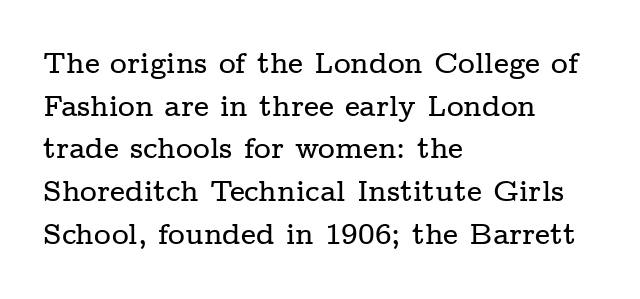
{"serif": "yes", "italic": "no", "width": "wide", "stroke_contrast": "low", "x_height": "medium", "monospaced": "no", "underline": "no", "align": "left", "line_spacing": "normal", "line_spacing_ratio": 1.47, "letter_spacing": "normal", "letter_spacing_em": 0.0, "glyph_px": 29}
